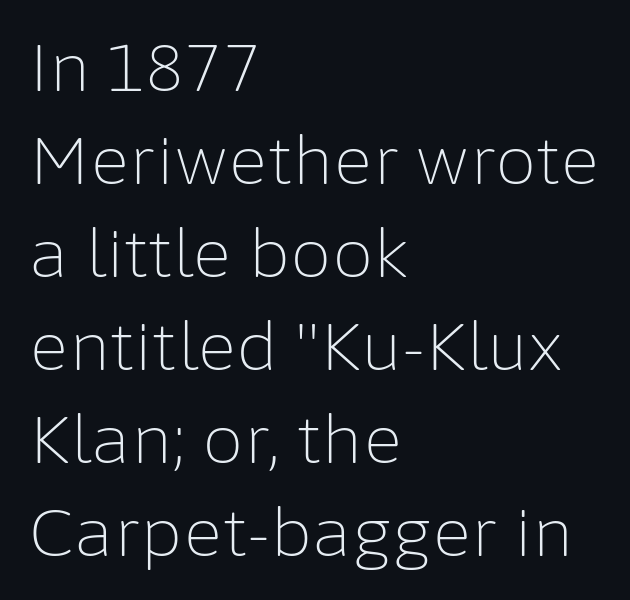
Q: Is the text bold? A: No.
Q: Is the text italic (slanted)? A: No, it is upright.
Q: Is the typeface a serif or a sans-serif typeface? A: Sans-serif.
Q: Is the text underlined? A: No.
Q: How is the paragraph aligned? A: Left-aligned.
Q: Is the spacing between letters normal or unusually wide? A: Normal.
Q: Is the spacing between lines tight, normal or loose? A: Normal.
Q: Width (condensed, normal, or wide)? A: Normal.
Q: Stroke contrast? A: Low.
Q: x-height? A: Medium.
Q: Monospaced? A: No.
